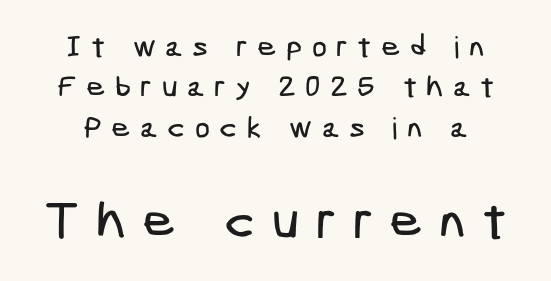
Q: Is the typeface a serif or a sans-serif typeface? A: Sans-serif.
Q: Is the text underlined? A: No.
Q: Is the spacing between letters normal or unusually wide? A: Unusually wide.
Q: Is the spacing between lines tight, normal or loose? A: Normal.
Q: Which block of text is set in a larger size, the first (top) or the second (bottom)? A: The second (bottom) one.
Q: Width (condensed, normal, or wide)? A: Condensed.
Q: Stroke contrast? A: Low.
Q: x-height? A: Medium.
